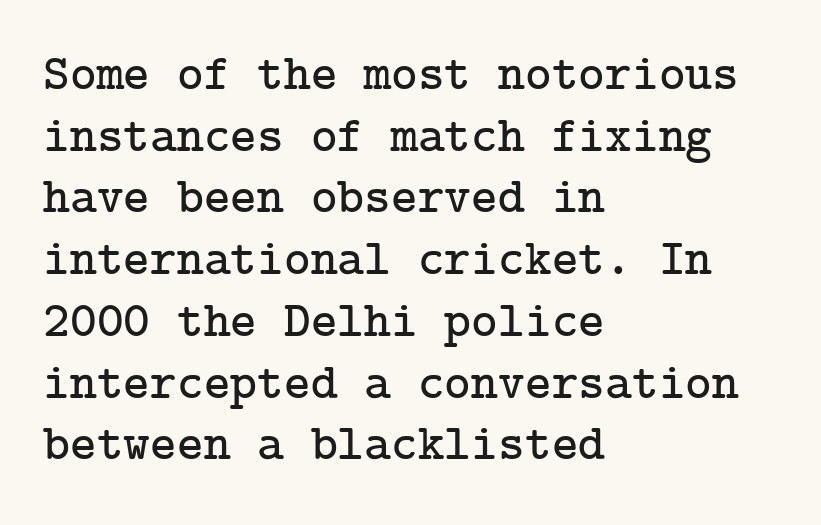
Font category for this specimen: serif. A roman cut, with each character standing at attention. The string is rendered with underlining switched off. Every row of glyphs begins at an identical x-position on the left.
